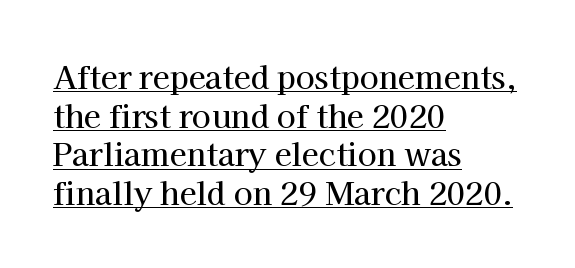
The image shows 31 px serif type, upright; set left-aligned, normal line spacing (1.25x), normal letter spacing, underlined; high stroke contrast and a medium x-height.
